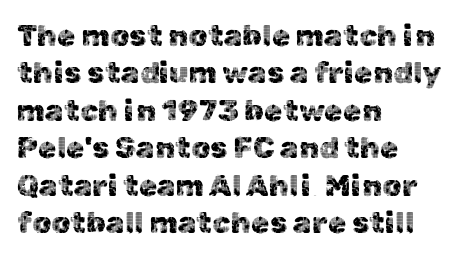
Q: Is the text italic (slanted)? A: No, it is upright.
Q: Is the typeface a serif or a sans-serif typeface? A: Sans-serif.
Q: Is the text underlined? A: No.
Q: How is the paragraph aligned? A: Left-aligned.
Q: Is the spacing between letters normal or unusually wide? A: Normal.
Q: Is the spacing between lines tight, normal or loose? A: Normal.
Q: Width (condensed, normal, or wide)? A: Normal.
Q: x-height? A: Medium.
Q: Monospaced? A: No.
